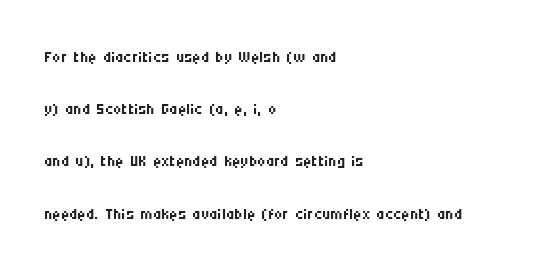
Q: Is the text bold? A: No.
Q: Is the text italic (slanted)? A: No, it is upright.
Q: Is the text underlined? A: No.
Q: How is the paragraph aligned? A: Left-aligned.
Q: Is the spacing between letters normal or unusually wide? A: Normal.
Q: Is the spacing between lines tight, normal or loose? A: Loose.
